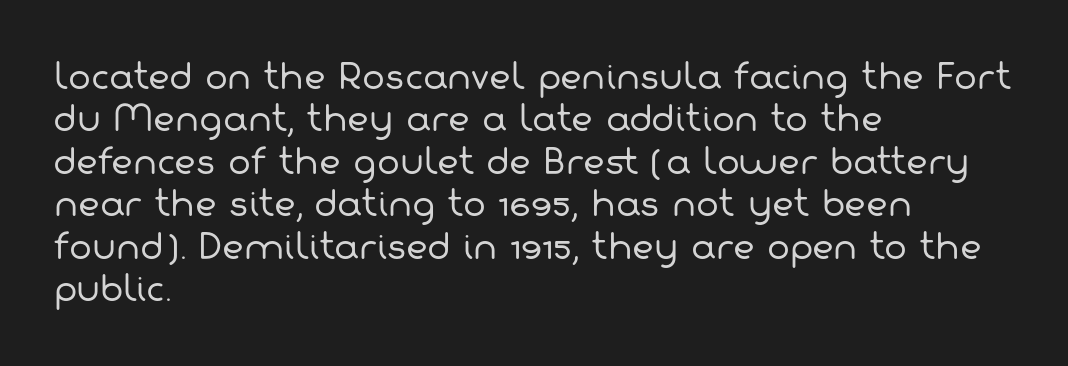
Q: Is the text bold? A: No.
Q: Is the typeface a serif or a sans-serif typeface? A: Sans-serif.
Q: Is the text underlined? A: No.
Q: How is the paragraph aligned? A: Left-aligned.
Q: Is the spacing between letters normal or unusually wide? A: Normal.
Q: Is the spacing between lines tight, normal or loose? A: Normal.
Q: Width (condensed, normal, or wide)? A: Normal.
Q: Stroke contrast? A: Low.
Q: x-height? A: Medium.
Q: Monospaced? A: No.
